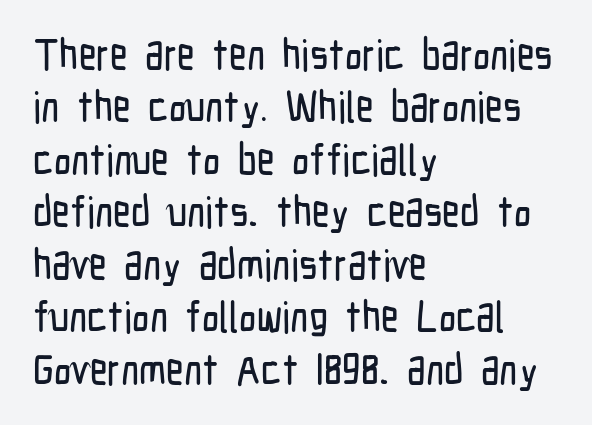
The image shows 43 px condensed sans-serif type, upright; set left-aligned, line spacing 1.22x, normal letter spacing, not underlined; low stroke contrast and a medium x-height.
